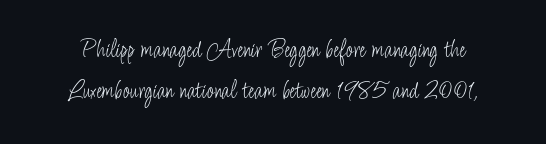
Q: Is the text bold? A: No.
Q: Is the text italic (slanted)? A: Yes.
Q: Is the text underlined? A: No.
Q: Is the spacing between letters normal or unusually wide? A: Normal.
Q: Is the spacing between lines tight, normal or loose? A: Normal.
